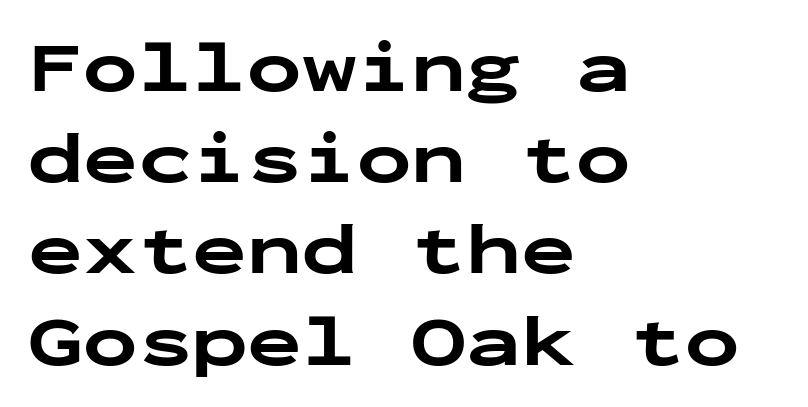
The image shows 73 px bold, wide sans-serif type, upright, monospaced; set left-aligned, normal line spacing (1.25x), normal letter spacing, not underlined; low stroke contrast and a medium x-height.
